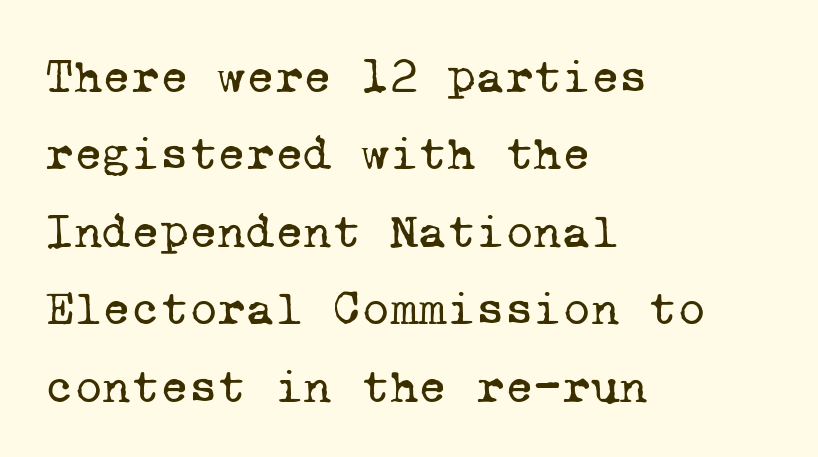
{"serif": "yes", "bold": "no", "weight": "regular", "width": "normal", "stroke_contrast": "low", "x_height": "medium", "monospaced": "yes", "underline": "no", "align": "left", "line_spacing": "normal", "line_spacing_ratio": 1.58, "letter_spacing": "normal", "letter_spacing_em": 0.0, "glyph_px": 49}
